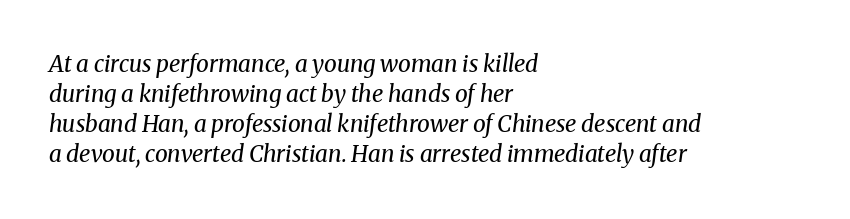
The image shows 23 px text type, italic (leaning right); set left-aligned, normal line spacing (1.31x), normal letter spacing, not underlined.
